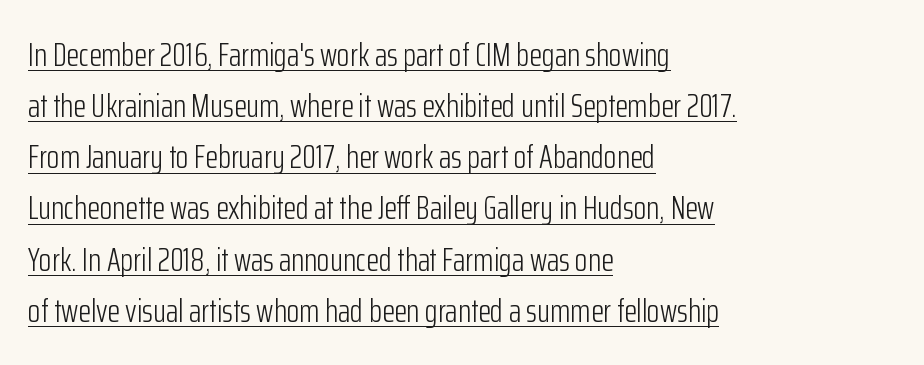
The paragraph shown leans on its left margin. Summary of vertical rhythm: regular, with standard interline spacing. This sample has the flowing, uneven cadence of proportional lettering. Ink coverage per letter is moderate at most. Default kerning and tracking; the words read as compact shapes.
